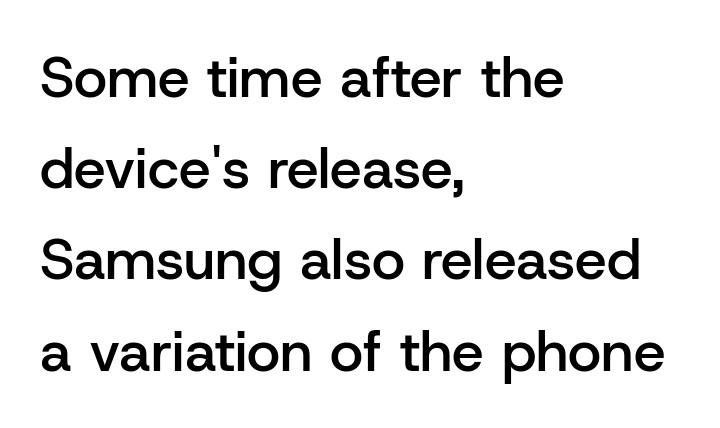
I'd call this a sans setting — the letters go barefoot. Caption: multi-line text, flush left, ragged right. Type without underlining. The horizontal fit of the characters is conventional and even.
